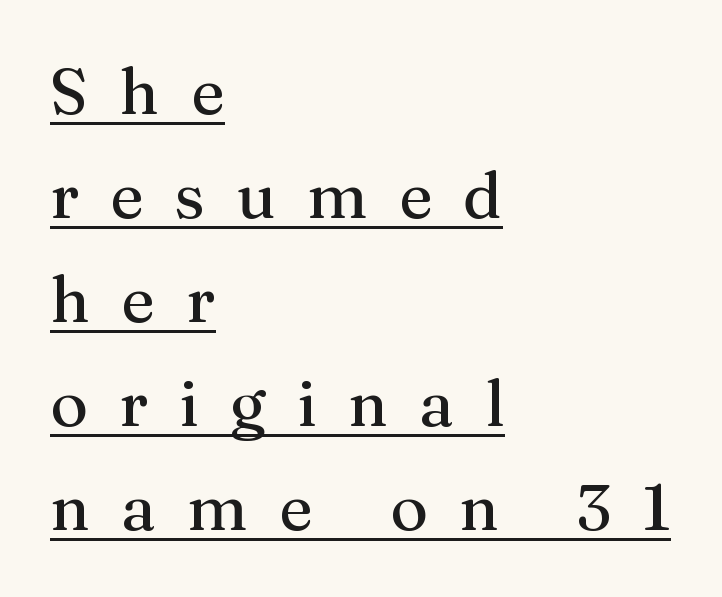
{"serif": "yes", "italic": "no", "width": "normal", "stroke_contrast": "medium", "x_height": "medium", "monospaced": "no", "underline": "yes", "align": "left", "line_spacing": "normal", "line_spacing_ratio": 1.6, "letter_spacing": "wide", "letter_spacing_em": 0.48, "glyph_px": 65}
